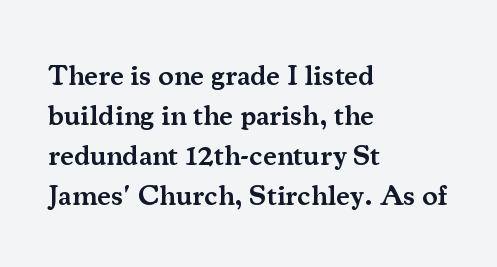
Q: Is the text bold? A: Semi-bold.
Q: Is the text italic (slanted)? A: No, it is upright.
Q: Is the typeface a serif or a sans-serif typeface? A: Serif.
Q: Is the text underlined? A: No.
Q: How is the paragraph aligned? A: Left-aligned.
Q: Is the spacing between letters normal or unusually wide? A: Normal.
Q: Is the spacing between lines tight, normal or loose? A: Normal.
Q: Width (condensed, normal, or wide)? A: Normal.
Q: Stroke contrast? A: Medium.
Q: x-height? A: Small.
Q: Monospaced? A: No.
